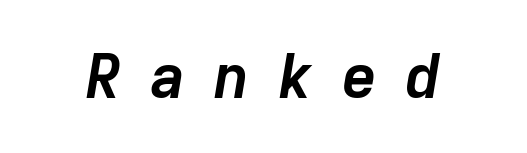
The image shows 61 px semibold type, italic (leaning right); set unusually wide letter spacing (+0.47 em), not underlined; low stroke contrast and a medium x-height.
